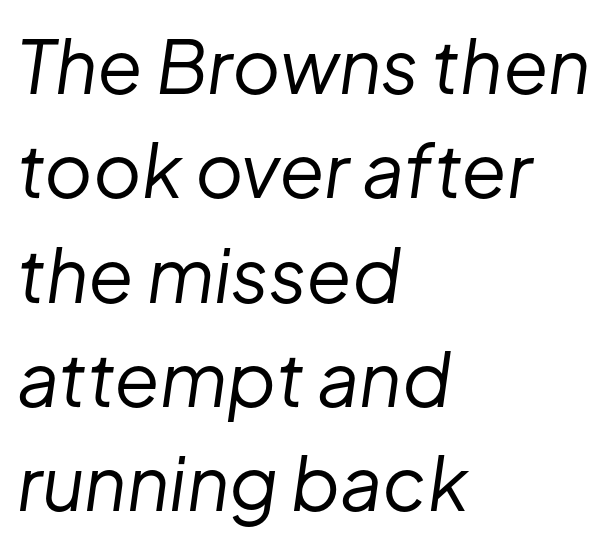
The image shows 74 px regular-weight type, italic (leaning right); set left-aligned, normal line spacing (1.41x), normal letter spacing, not underlined; low stroke contrast and a medium x-height.
